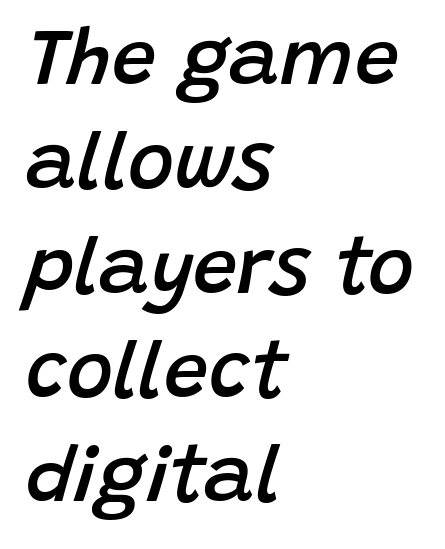
The image shows 79 px semibold type, italic (leaning right); set left-aligned, normal line spacing (1.32x), normal letter spacing, not underlined; low stroke contrast and a large x-height.
